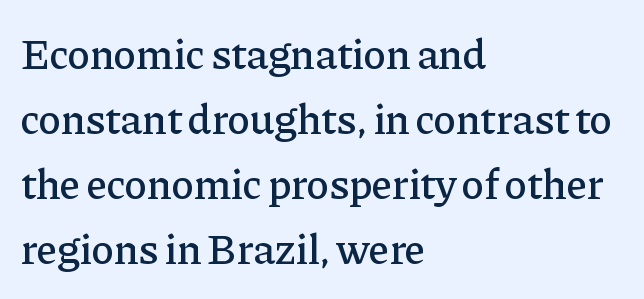
Q: Is the text italic (slanted)? A: No, it is upright.
Q: Is the typeface a serif or a sans-serif typeface? A: Serif.
Q: Is the text underlined? A: No.
Q: How is the paragraph aligned? A: Left-aligned.
Q: Is the spacing between letters normal or unusually wide? A: Normal.
Q: Is the spacing between lines tight, normal or loose? A: Normal.
Q: Width (condensed, normal, or wide)? A: Normal.
Q: Stroke contrast? A: Low.
Q: x-height? A: Medium.
Q: Monospaced? A: No.
